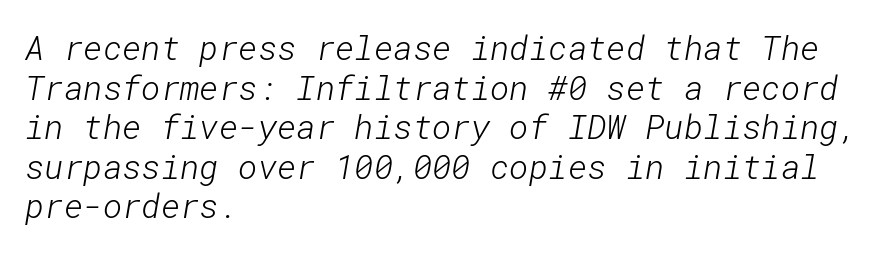
The image shows 33 px light sans-serif type; set left-aligned, line spacing 1.2x, normal letter spacing, not underlined; low stroke contrast and a medium x-height.
